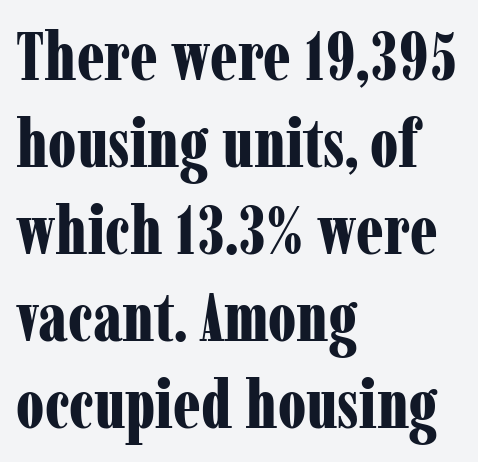
Q: Is the text bold? A: Yes.
Q: Is the text italic (slanted)? A: No, it is upright.
Q: Is the typeface a serif or a sans-serif typeface? A: Serif.
Q: Is the text underlined? A: No.
Q: How is the paragraph aligned? A: Left-aligned.
Q: Is the spacing between letters normal or unusually wide? A: Normal.
Q: Is the spacing between lines tight, normal or loose? A: Normal.
Q: Width (condensed, normal, or wide)? A: Condensed.
Q: Stroke contrast? A: Low.
Q: x-height? A: Medium.
Q: Monospaced? A: No.
